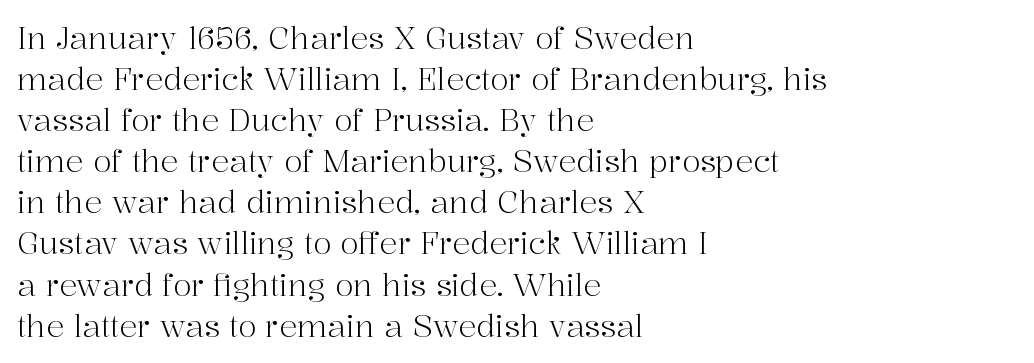
Q: Is the text bold? A: No.
Q: Is the text italic (slanted)? A: No, it is upright.
Q: Is the typeface a serif or a sans-serif typeface? A: Serif.
Q: Is the text underlined? A: No.
Q: How is the paragraph aligned? A: Left-aligned.
Q: Is the spacing between letters normal or unusually wide? A: Normal.
Q: Is the spacing between lines tight, normal or loose? A: Normal.
Q: Width (condensed, normal, or wide)? A: Normal.
Q: Stroke contrast? A: High.
Q: x-height? A: Medium.
Q: Monospaced? A: No.
